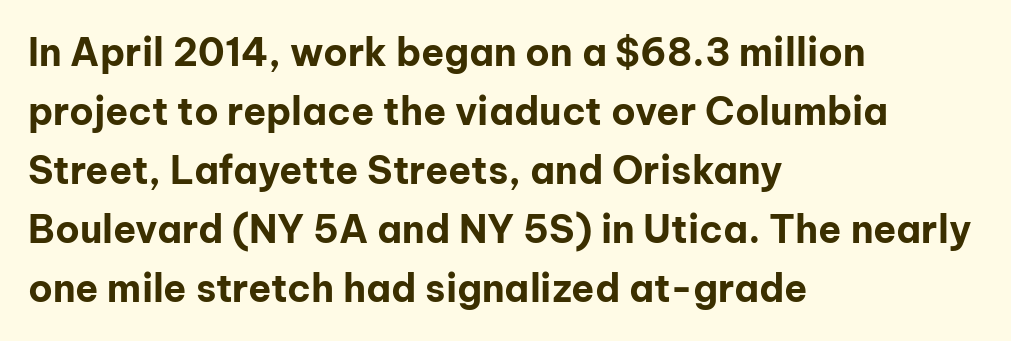
Strong, thick strokes mark this as bold type. Summary of vertical rhythm: regular, with standard interline spacing. Tall strokes in this sample are plumb rather than angled. Serif or sans? Sans — the stroke terminals are bare. Left-aligned paragraph, ragged on the right. The rendering uses natural spacing where letterforms have individual widths.
